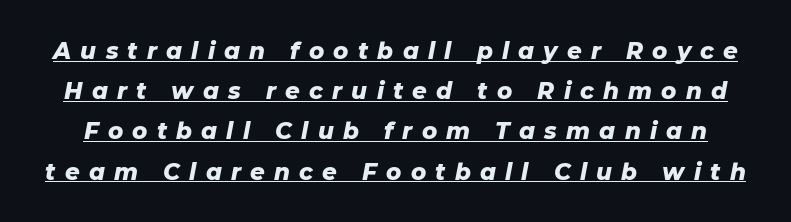
Q: Is the text bold? A: Yes.
Q: Is the text italic (slanted)? A: Yes, it leans right by about 11 degrees.
Q: Is the text underlined? A: Yes.
Q: Is the spacing between letters normal or unusually wide? A: Unusually wide.
